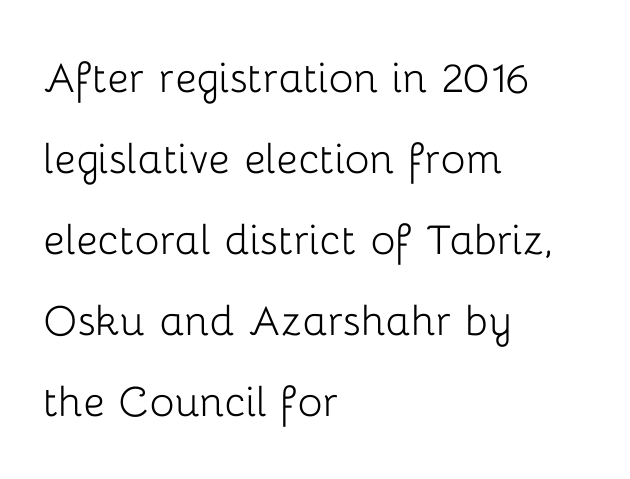
Bold? No — there's no thickening of the strokes. The passage is arranged the way most books set body copy — flush left. A typesetter would label this face a sans. Students, observe: this is what conventionally led text looks like. The letters advance in unequal steps, a hallmark of proportional type.
